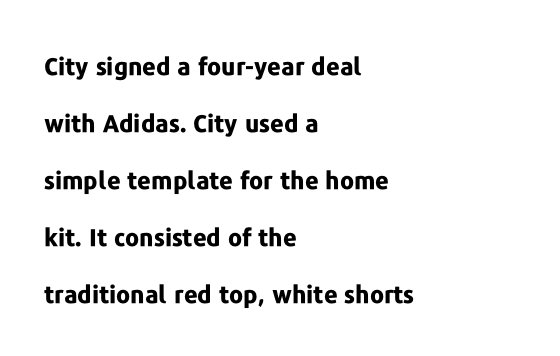
{"italic": "no", "bold": "yes", "underline": "no", "align": "left", "line_spacing": "loose", "line_spacing_ratio": 2.37, "letter_spacing": "normal", "letter_spacing_em": 0.0, "glyph_px": 24}
